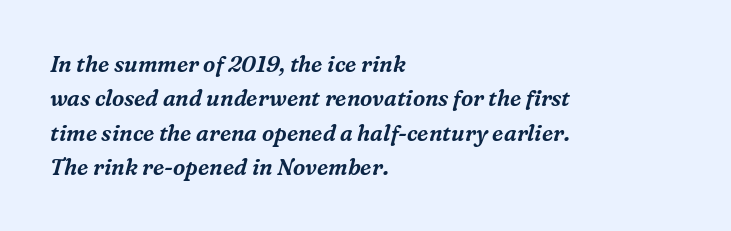
{"italic": "yes", "lean": "right", "slant_degrees": 16, "underline": "no", "align": "left", "line_spacing": "normal", "line_spacing_ratio": 1.56, "letter_spacing": "normal", "letter_spacing_em": 0.0, "glyph_px": 22}
